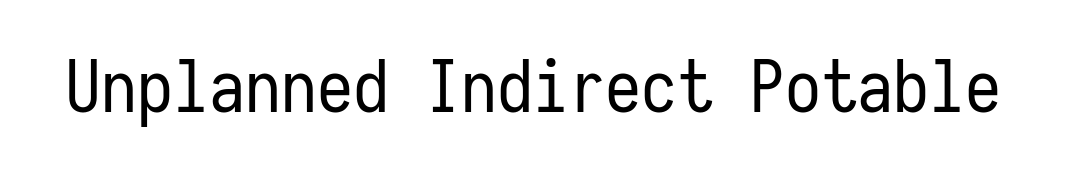
Q: Is the text bold? A: No.
Q: Is the text italic (slanted)? A: No, it is upright.
Q: Is the typeface a serif or a sans-serif typeface? A: Sans-serif.
Q: Is the text underlined? A: No.
Q: Is the spacing between letters normal or unusually wide? A: Normal.
Q: Width (condensed, normal, or wide)? A: Condensed.
Q: Stroke contrast? A: Low.
Q: x-height? A: Medium.
Q: Monospaced? A: Yes.
